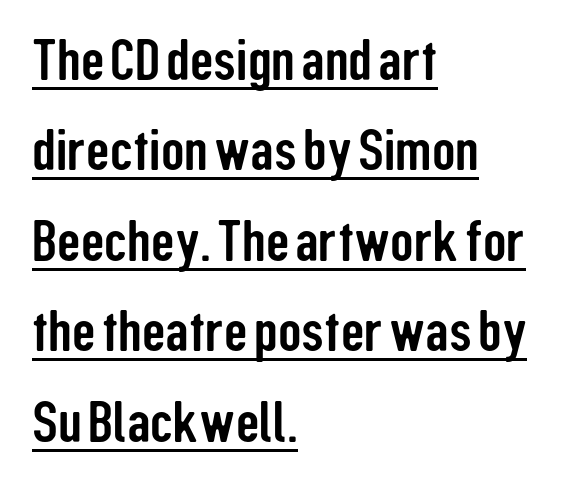
The image shows 58 px condensed sans-serif type, upright; set left-aligned, normal line spacing (1.56x), normal letter spacing, underlined; low stroke contrast and a medium x-height.
